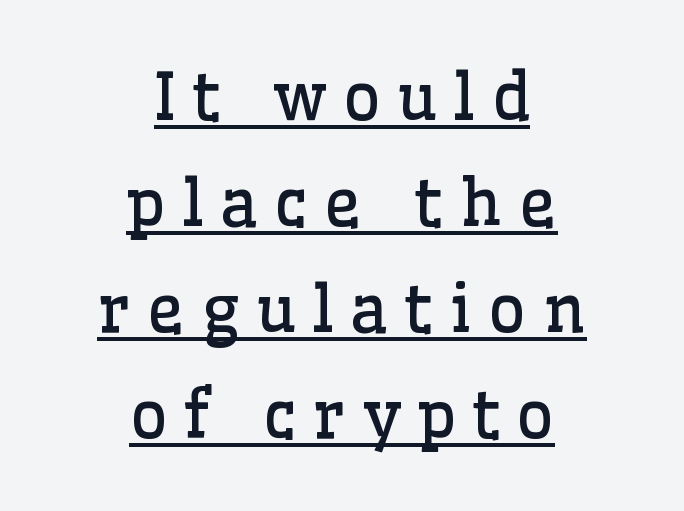
Q: Is the text bold? A: No.
Q: Is the text italic (slanted)? A: No, it is upright.
Q: Is the typeface a serif or a sans-serif typeface? A: Serif.
Q: Is the text underlined? A: Yes.
Q: How is the paragraph aligned? A: Centered.
Q: Is the spacing between letters normal or unusually wide? A: Unusually wide.
Q: Is the spacing between lines tight, normal or loose? A: Normal.
Q: Width (condensed, normal, or wide)? A: Normal.
Q: Stroke contrast? A: Low.
Q: x-height? A: Medium.
Q: Monospaced? A: No.
